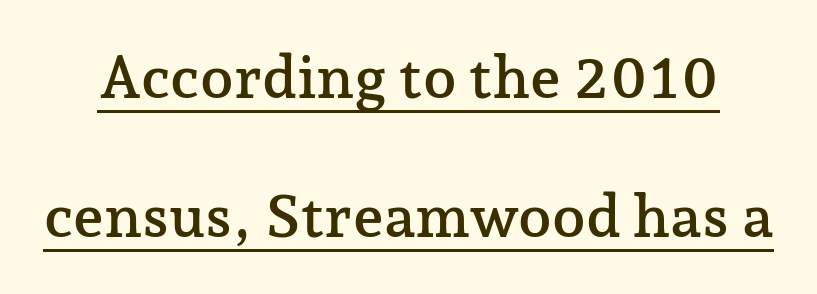
This block would shrink considerably if given ordinary leading; it's expanded now. Is this a sans? No — the strokes have serifs. This rendering leaves character spacing at its baseline value. Is this a fixed-width face? No — the glyphs have proportional, varying widths. No italicization has been applied; the sample stays upright. Compared with undecorated copy, this sample adds a rule below the words.
